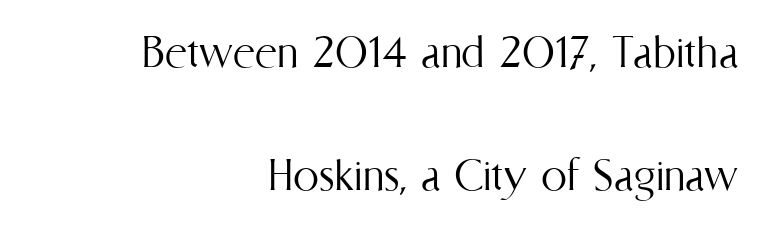
The image shows 52 px light, condensed type, upright; set right-aligned, loose line spacing (2.36x), normal letter spacing, not underlined; medium stroke contrast and a medium x-height.
